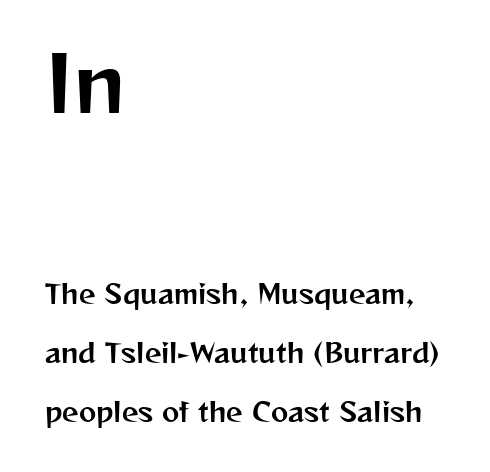
Q: Is the text italic (slanted)? A: No, it is upright.
Q: Is the typeface a serif or a sans-serif typeface? A: Sans-serif.
Q: Is the text underlined? A: No.
Q: How is the paragraph aligned? A: Left-aligned.
Q: Is the spacing between letters normal or unusually wide? A: Normal.
Q: Is the spacing between lines tight, normal or loose? A: Loose.
Q: Which block of text is set in a larger size, the first (top) or the second (bottom)? A: The first (top) one.
Q: Width (condensed, normal, or wide)? A: Normal.
Q: Stroke contrast? A: Medium.
Q: x-height? A: Medium.
Q: Monospaced? A: No.
